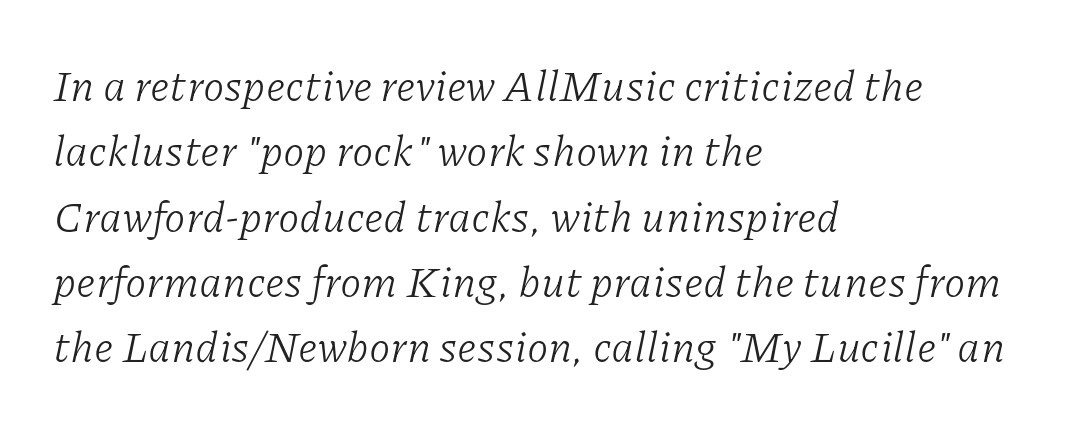
Default kerning and tracking; the words read as compact shapes. Students, observe: this is what conventionally led text looks like. The characters are drawn with everyday or finer stroke widths. The specimen reads as italic at a glance.
